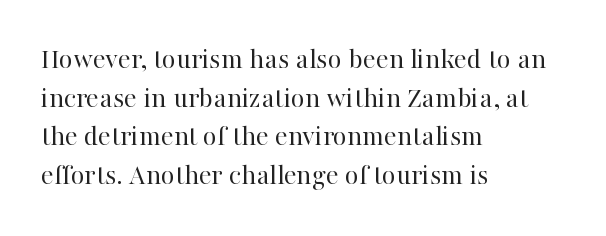
{"serif": "yes", "italic": "no", "bold": "no", "weight": "regular", "width": "normal", "stroke_contrast": "high", "x_height": "medium", "monospaced": "no", "underline": "no", "align": "left", "line_spacing": "normal", "line_spacing_ratio": 1.29, "letter_spacing": "normal", "letter_spacing_em": 0.0, "glyph_px": 30}
